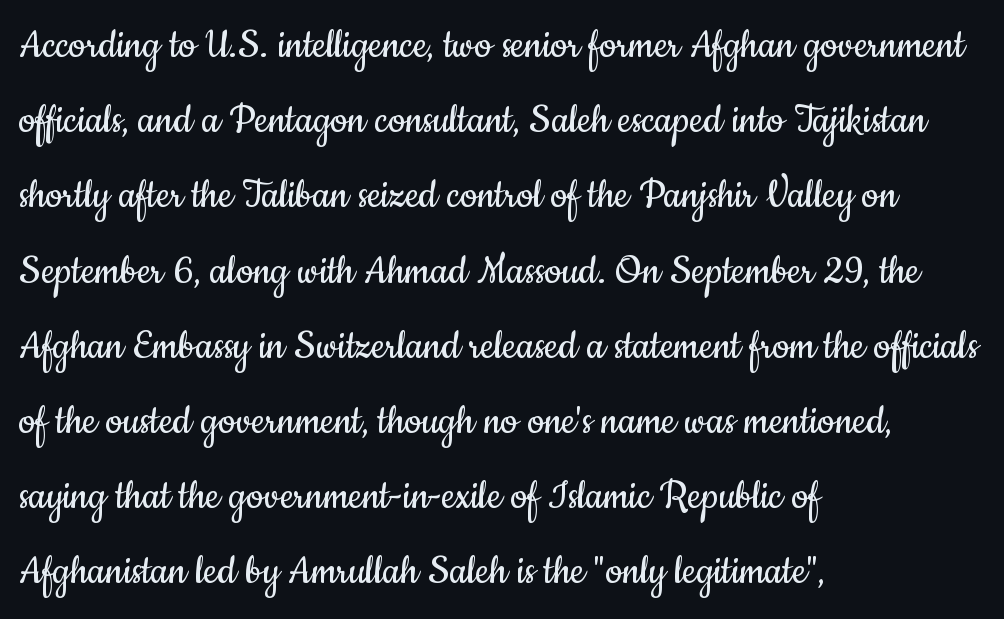
{"serif": "no", "bold": "no", "weight": "regular", "width": "condensed", "stroke_contrast": "low", "x_height": "small", "monospaced": "no", "underline": "no", "align": "left", "line_spacing": "normal", "line_spacing_ratio": 1.6, "letter_spacing": "normal", "letter_spacing_em": 0.0, "glyph_px": 47}
